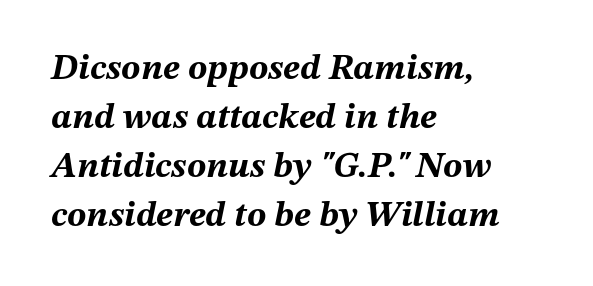
The image shows 36 px bold type, italic (leaning right); set left-aligned, normal line spacing (1.36x), normal letter spacing, not underlined; medium stroke contrast and a medium x-height.
